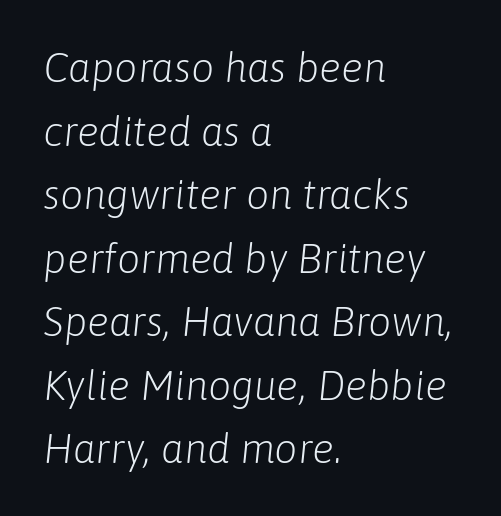
Q: Is the text bold? A: No.
Q: Is the text italic (slanted)? A: Yes, it leans right by about 6 degrees.
Q: Is the text underlined? A: No.
Q: How is the paragraph aligned? A: Left-aligned.
Q: Is the spacing between letters normal or unusually wide? A: Normal.
Q: Is the spacing between lines tight, normal or loose? A: Normal.
Q: Width (condensed, normal, or wide)? A: Normal.
Q: Stroke contrast? A: Low.
Q: x-height? A: Medium.
Q: Monospaced? A: No.
